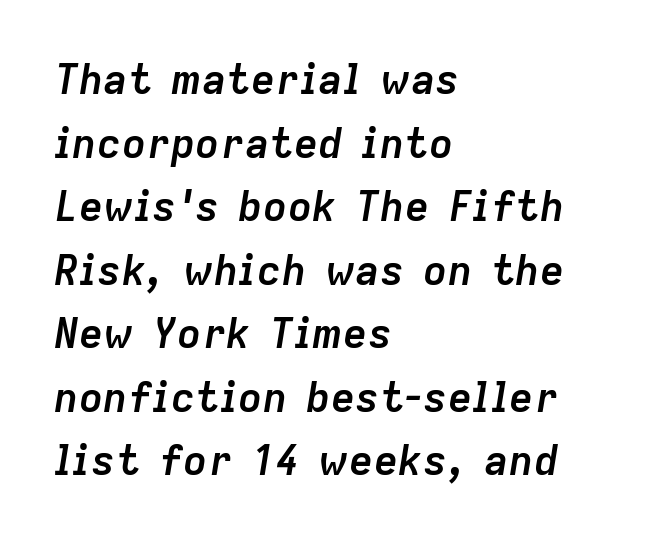
The image shows 41 px semibold type, italic (leaning right); set left-aligned, normal line spacing (1.55x), normal letter spacing, not underlined; low stroke contrast and a medium x-height.
